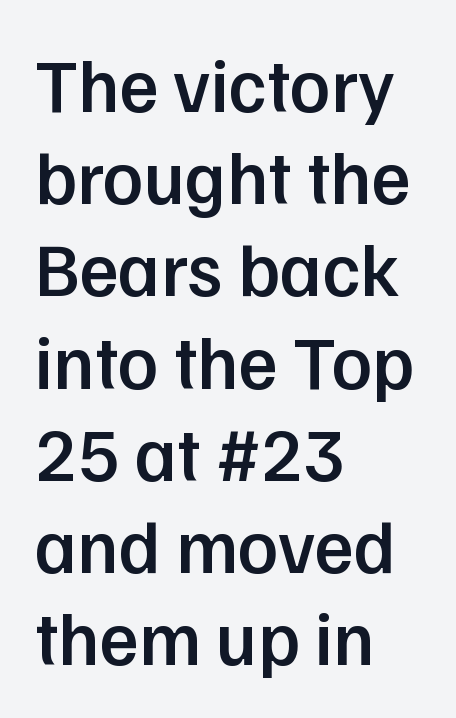
The image shows 75 px semibold sans-serif type, upright; set left-aligned, line spacing 1.23x, normal letter spacing, not underlined; low stroke contrast and a medium x-height.
